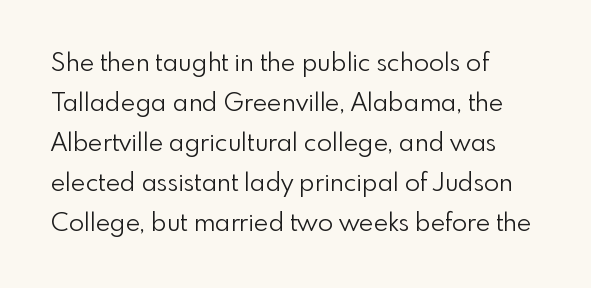
The image shows 25 px text type, upright; set left-aligned, normal line spacing (1.6x), normal letter spacing, not underlined.
